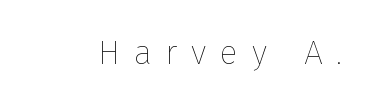
Q: Is the text bold? A: No.
Q: Is the text italic (slanted)? A: No, it is upright.
Q: Is the text underlined? A: No.
Q: Is the spacing between letters normal or unusually wide? A: Unusually wide.
Q: Width (condensed, normal, or wide)? A: Normal.
Q: Stroke contrast? A: Low.
Q: x-height? A: Medium.
Q: Monospaced? A: No.
